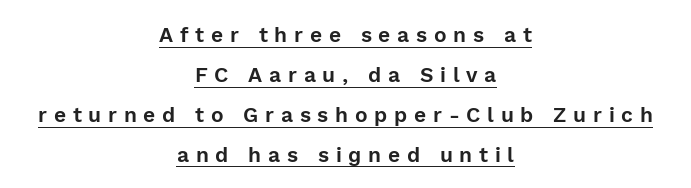
{"italic": "no", "underline": "yes", "align": "center", "line_spacing": "loose", "line_spacing_ratio": 1.9, "letter_spacing": "wide", "letter_spacing_em": 0.32, "glyph_px": 21}
